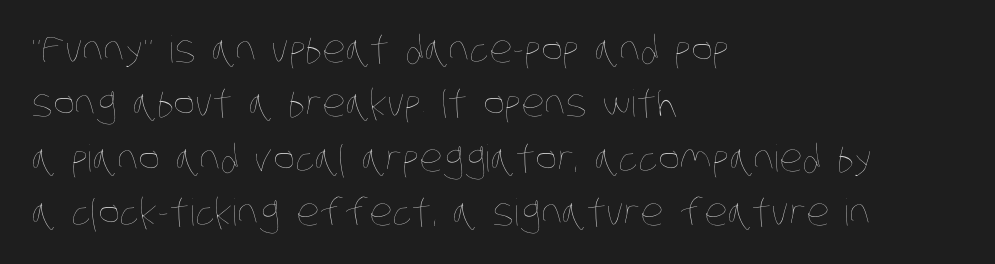
No heavy texture on the line: the type isn't bold. The lines in this sample share a left origin and differ only in where they stop. The rendering uses natural spacing where letterforms have individual widths. Compared with typical paragraphs, the rows here are spaced about the same.
